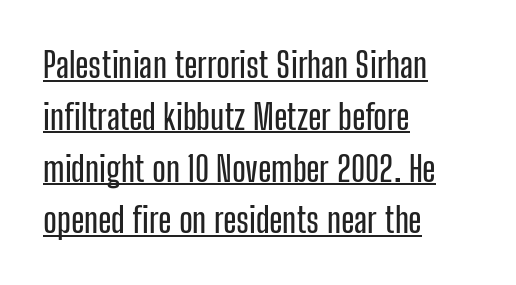
This is the regular roman posture of the typeface. Leading: standard. Underline: present. Serif or sans? Sans — the stroke terminals are bare. Is the letter spacing exaggerated? No — it looks like the ordinary default.
